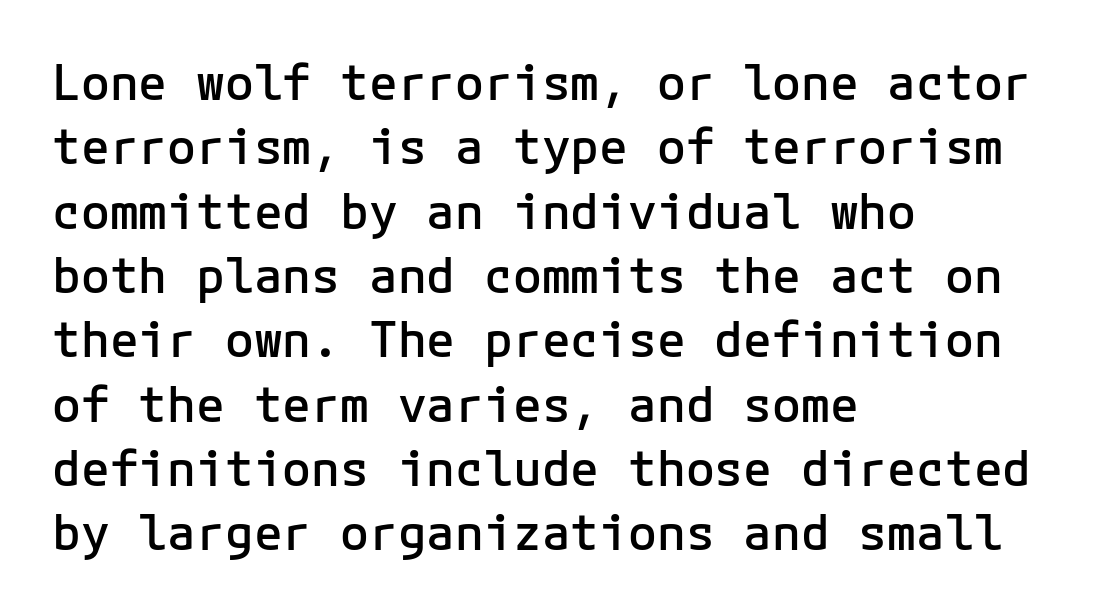
Italic? Not at all — the glyphs are vertical. Horizontal bands of white between lines are of average thickness. This rendering features lettering with no underline. Letter spacing: default.
